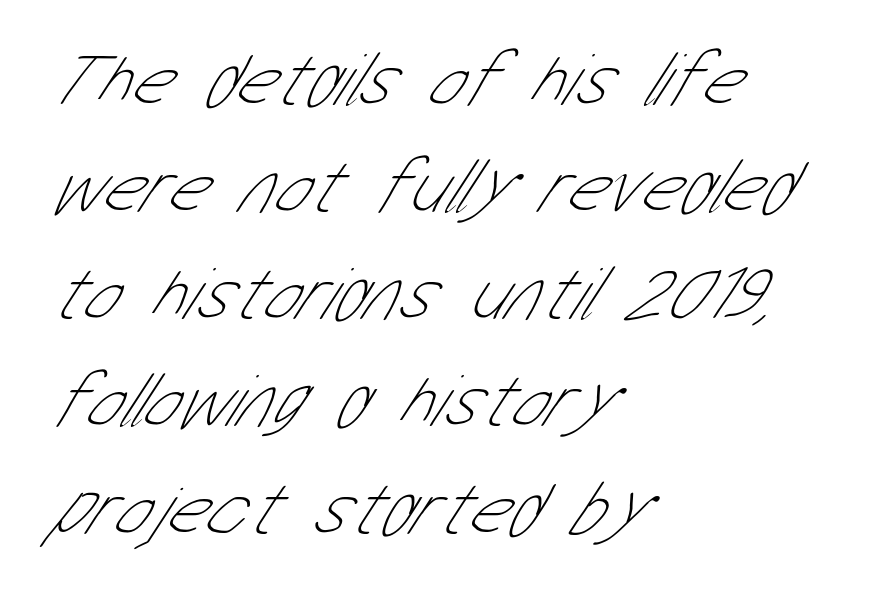
The letters advance in unequal steps, a hallmark of proportional type. This rendering employs a face without finishing strokes, i.e., a sans-serif. Tracking value appears to be zero — textbook default spacing. These lines sit exactly where default settings would place them. Layout note: lines flush left. Vertical stems look standard width or narrower in stroke.
